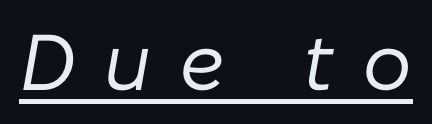
Spacing between characters has been opened up far beyond the box default. The letters advance in unequal steps, a hallmark of proportional type. Style check: oblique. The rendered words wear a rule along their underside. The typesetting does not lean heavy: it is not bold.
